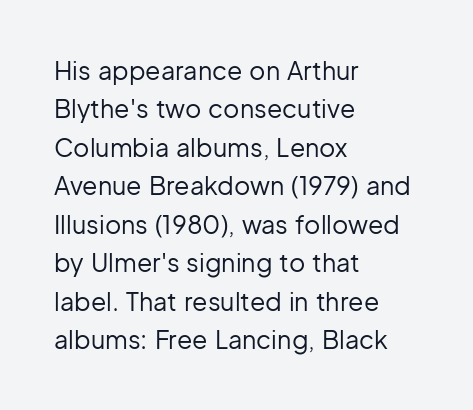
This sample uses an upright cut, with every glyph sitting square on the baseline. The string is rendered with underlining switched off. Tracking value appears to be zero — textbook default spacing. The lines in this sample share a left origin and differ only in where they stop. Vertical spacing — default.
